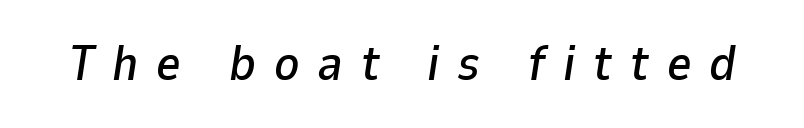
{"italic": "yes", "lean": "right", "slant_degrees": 9, "width": "normal", "stroke_contrast": "low", "x_height": "medium", "monospaced": "no", "underline": "no", "letter_spacing": "wide", "letter_spacing_em": 0.37, "glyph_px": 48}
